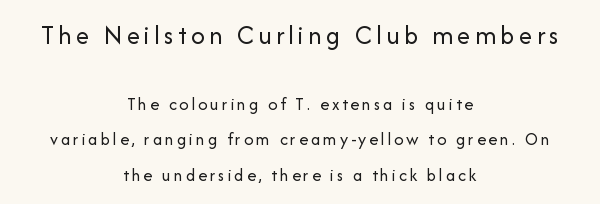
The image shows 27 px text type, upright; set centered, loose line spacing (1.97x), not underlined; the first (top) block is 1.5x larger.
